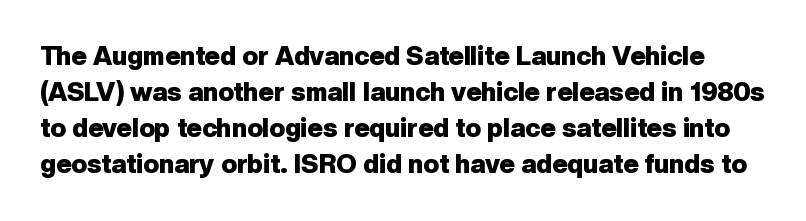
The image shows 26 px bold type, upright; set normal line spacing (1.39x), normal letter spacing, not underlined.
